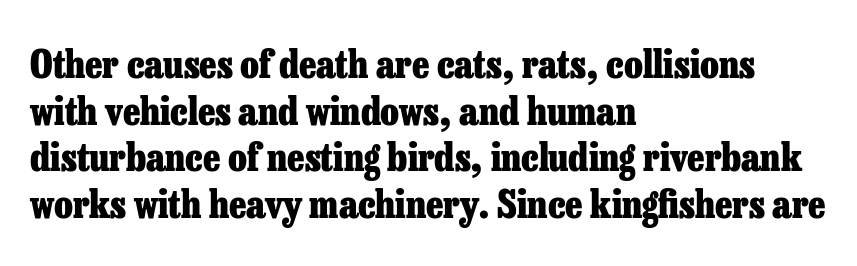
Q: Is the text bold? A: Yes.
Q: Is the text italic (slanted)? A: No, it is upright.
Q: Is the typeface a serif or a sans-serif typeface? A: Serif.
Q: Is the text underlined? A: No.
Q: How is the paragraph aligned? A: Left-aligned.
Q: Is the spacing between letters normal or unusually wide? A: Normal.
Q: Width (condensed, normal, or wide)? A: Normal.
Q: Stroke contrast? A: Low.
Q: x-height? A: Medium.
Q: Monospaced? A: No.
